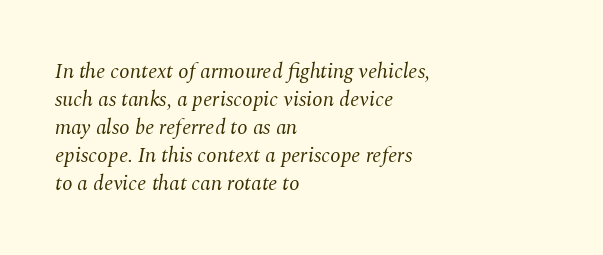
Q: Is the text bold? A: No.
Q: Is the text italic (slanted)? A: Yes, it leans right by about 10 degrees.
Q: Is the text underlined? A: No.
Q: How is the paragraph aligned? A: Left-aligned.
Q: Is the spacing between letters normal or unusually wide? A: Normal.
Q: Is the spacing between lines tight, normal or loose? A: Normal.
